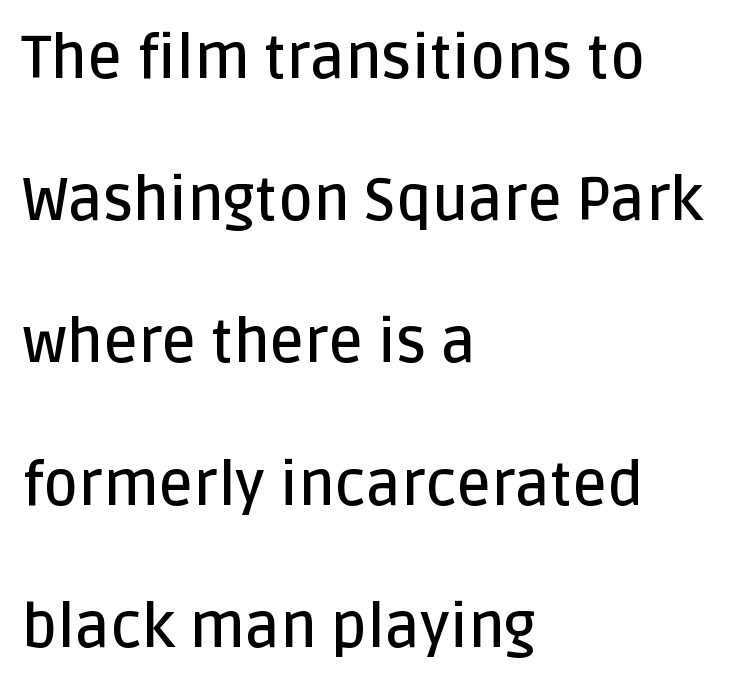
{"serif": "no", "italic": "no", "bold": "semi", "weight": "semibold", "width": "normal", "stroke_contrast": "low", "x_height": "large", "monospaced": "no", "underline": "no", "align": "left", "line_spacing": "loose", "line_spacing_ratio": 2.37, "letter_spacing": "normal", "letter_spacing_em": 0.0, "glyph_px": 60}
